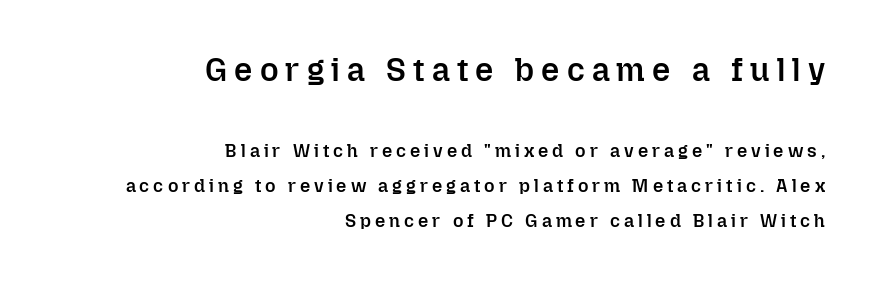
The image shows 32 px semibold type, upright; set right-aligned, loose line spacing (1.93x), unusually wide letter spacing (+0.22 em), not underlined; the first (top) block is 1.78x larger; low stroke contrast and a medium x-height.
